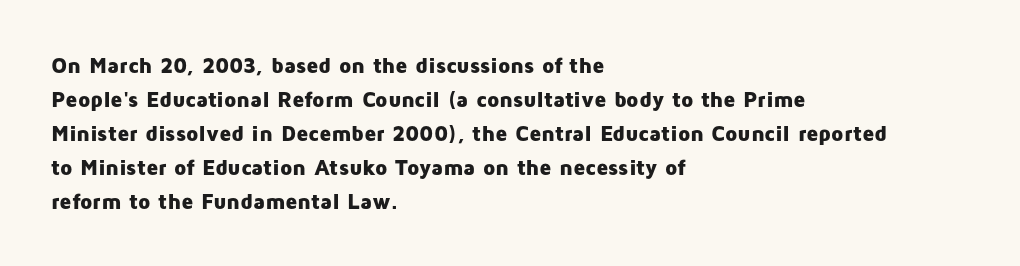
Underline: absent. Default kerning and tracking; the words read as compact shapes. Successive baselines arrive at the customary interval. You can tell it's not italic because the verticals are truly vertical. One-word summary of the alignment: left. These lines carry a lot of weight — the face is fully bold.
